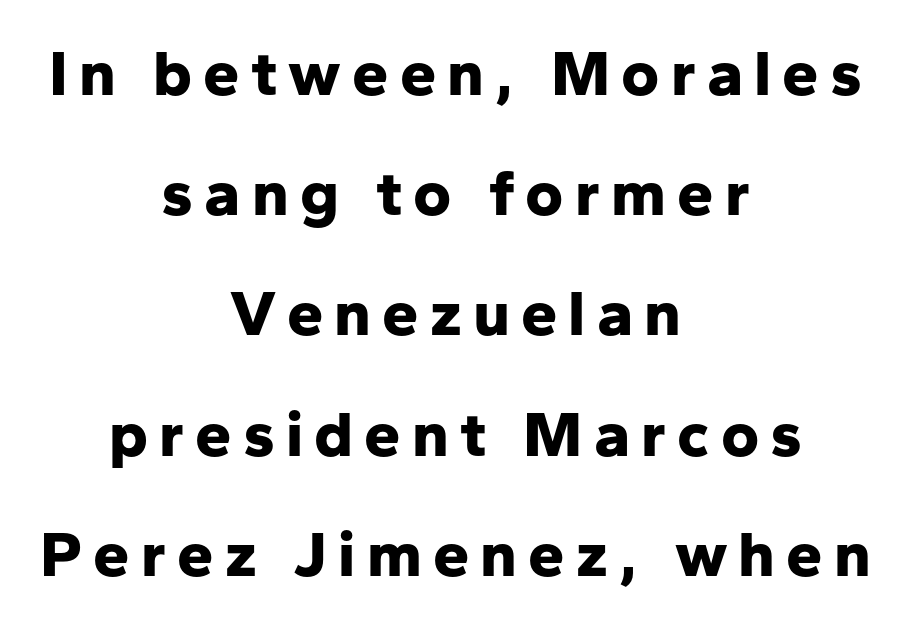
The image shows 65 px bold sans-serif type, upright; set centered, line spacing 1.85x, not underlined; low stroke contrast and a medium x-height.
